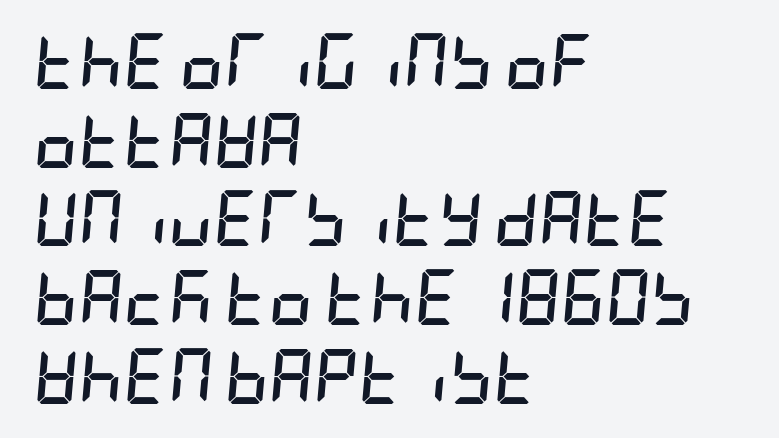
The image shows 55 px semibold, condensed type, italic (leaning right); set left-aligned, normal line spacing (1.43x), normal letter spacing, not underlined; low stroke contrast and a large x-height.
